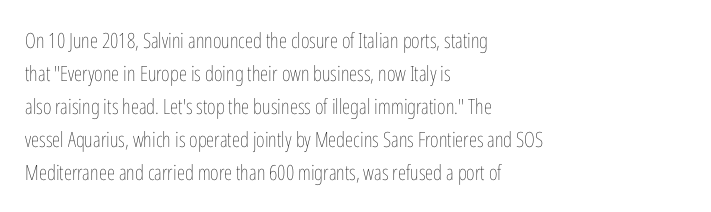
Q: Is the text bold? A: No.
Q: Is the text italic (slanted)? A: No, it is upright.
Q: Is the text underlined? A: No.
Q: How is the paragraph aligned? A: Left-aligned.
Q: Is the spacing between letters normal or unusually wide? A: Normal.
Q: Is the spacing between lines tight, normal or loose? A: Normal.
